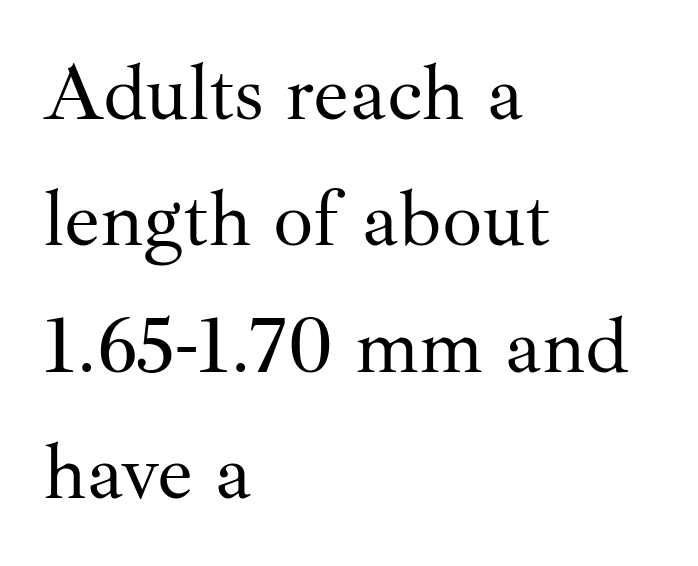
{"serif": "yes", "italic": "no", "bold": "no", "weight": "regular", "width": "normal", "stroke_contrast": "medium", "x_height": "small", "monospaced": "no", "underline": "no", "align": "left", "line_spacing": "normal", "line_spacing_ratio": 1.58, "letter_spacing": "normal", "letter_spacing_em": 0.0, "glyph_px": 80}
